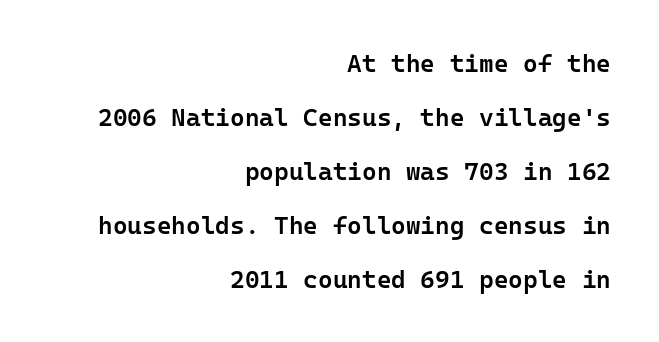
Q: Is the text bold? A: Semi-bold.
Q: Is the text italic (slanted)? A: No, it is upright.
Q: Is the text underlined? A: No.
Q: How is the paragraph aligned? A: Right-aligned.
Q: Is the spacing between letters normal or unusually wide? A: Normal.
Q: Is the spacing between lines tight, normal or loose? A: Loose.
